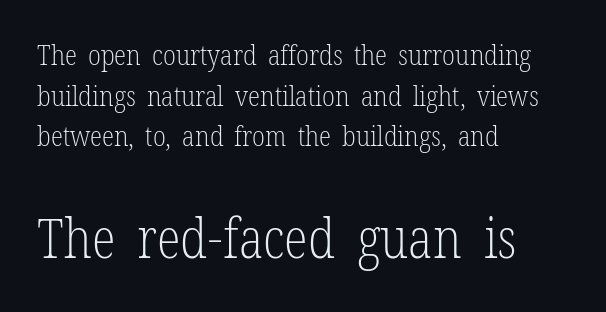
{"serif": "yes", "italic": "no", "bold": "no", "weight": "light", "width": "condensed", "stroke_contrast": "low", "x_height": "medium", "monospaced": "no", "underline": "no", "align": "left", "line_spacing": "normal", "line_spacing_ratio": 1.45, "letter_spacing": "normal", "letter_spacing_em": 0.0, "larger_block": "second", "size_ratio": 1.96, "glyph_px": 55}
